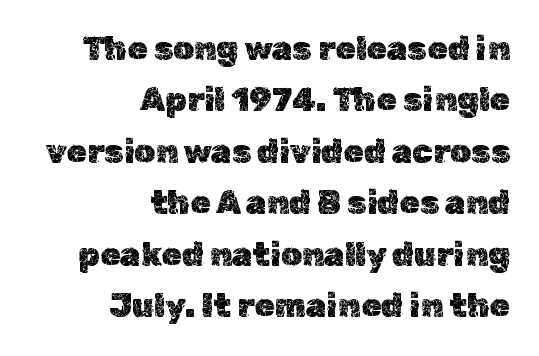
The image shows 33 px text type, upright; set right-aligned, normal line spacing (1.56x), normal letter spacing, not underlined; a medium x-height.
